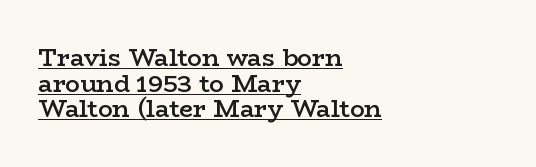
{"italic": "no", "bold": "semi", "underline": "yes", "align": "left", "line_spacing": "tight", "line_spacing_ratio": 1.07, "letter_spacing": "normal", "letter_spacing_em": 0.0, "glyph_px": 24}
